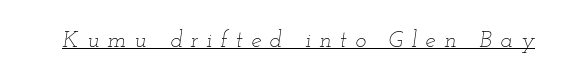
The specimen includes a rule beneath the text block's lines. Characters are canted at an angle relative to the baseline's perpendicular. Ink coverage per letter is moderate at most. How are the letters spaced? Widely, with obvious added tracking.
